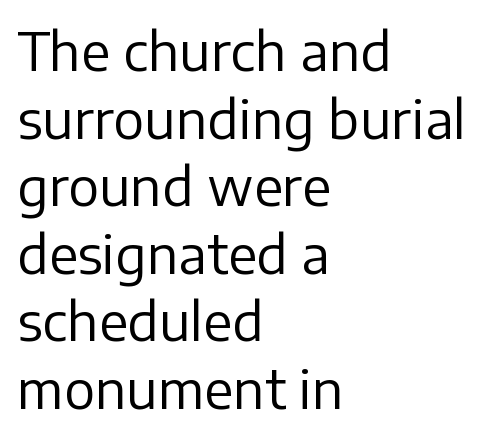
Q: Is the text bold? A: No.
Q: Is the text italic (slanted)? A: No, it is upright.
Q: Is the typeface a serif or a sans-serif typeface? A: Sans-serif.
Q: Is the text underlined? A: No.
Q: How is the paragraph aligned? A: Left-aligned.
Q: Is the spacing between letters normal or unusually wide? A: Normal.
Q: Is the spacing between lines tight, normal or loose? A: Normal.
Q: Width (condensed, normal, or wide)? A: Normal.
Q: Stroke contrast? A: Low.
Q: x-height? A: Medium.
Q: Monospaced? A: No.
